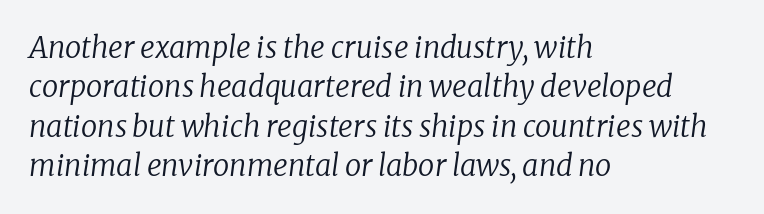
The glyphs are unaccompanied by any horizontal stroke below them. Do the characters align in a grid? No, the font is proportional. A typesetter would mark this as italic. Yep, those are serifs on the letters.
